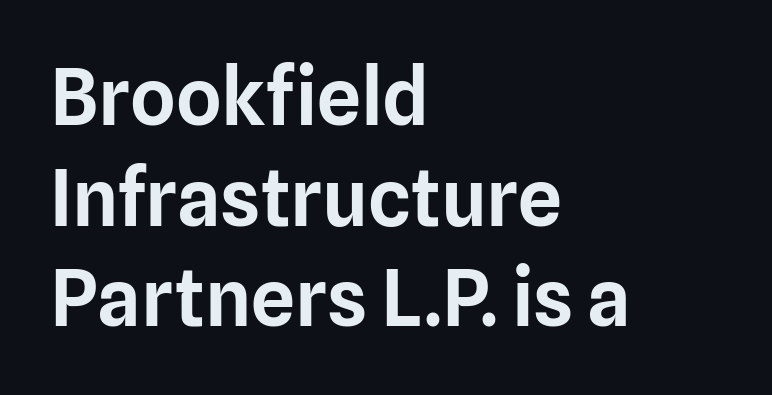
{"serif": "no", "italic": "no", "width": "normal", "stroke_contrast": "low", "x_height": "medium", "monospaced": "no", "underline": "no", "align": "left", "line_spacing": "normal", "line_spacing_ratio": 1.29, "letter_spacing": "normal", "letter_spacing_em": 0.0, "glyph_px": 78}
